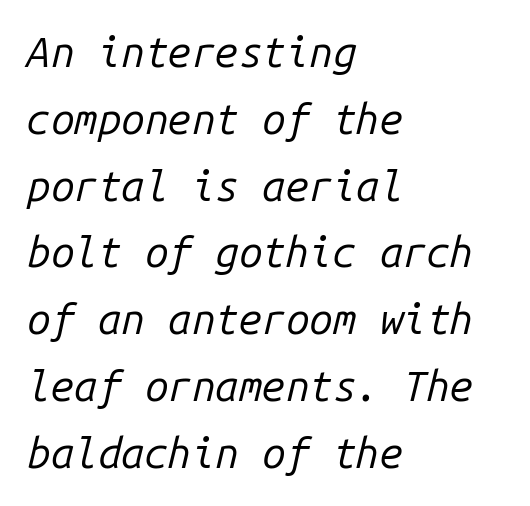
The baseline area is clear. Weight: not bold — regular or lighter. The lines sit at an ordinary, default distance from one another. Letter spacing: default. This sample has the even, mechanical cadence of fixed-width lettering. Notice how the passage keeps a crisp vertical edge on the left only.
